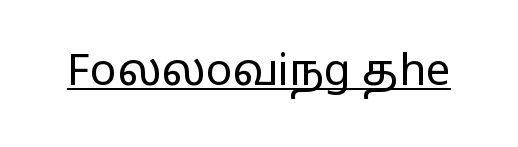
The image shows 44 px regular-weight, wide sans-serif type, upright; set normal letter spacing, underlined; low stroke contrast and a medium x-height.
